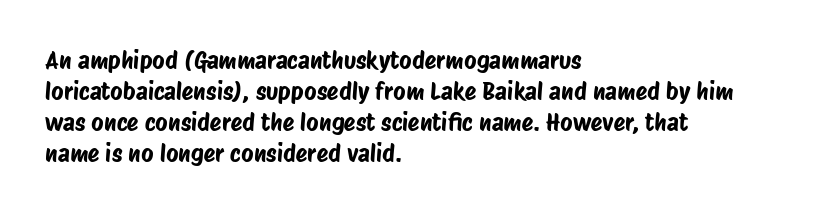
Q: Is the text underlined? A: No.
Q: How is the paragraph aligned? A: Left-aligned.
Q: Is the spacing between letters normal or unusually wide? A: Normal.
Q: Is the spacing between lines tight, normal or loose? A: Normal.
